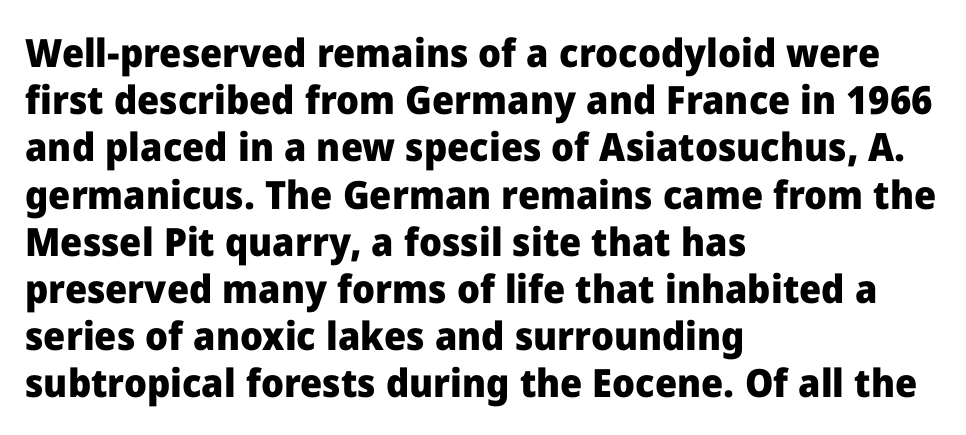
Q: Is the text bold? A: Yes.
Q: Is the text italic (slanted)? A: No, it is upright.
Q: Is the typeface a serif or a sans-serif typeface? A: Sans-serif.
Q: Is the text underlined? A: No.
Q: How is the paragraph aligned? A: Left-aligned.
Q: Is the spacing between letters normal or unusually wide? A: Normal.
Q: Width (condensed, normal, or wide)? A: Normal.
Q: Stroke contrast? A: Low.
Q: x-height? A: Medium.
Q: Monospaced? A: No.
